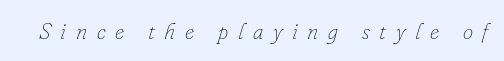
The image shows 23 px text type, italic (leaning right); set unusually wide letter spacing (+0.42 em), not underlined.
